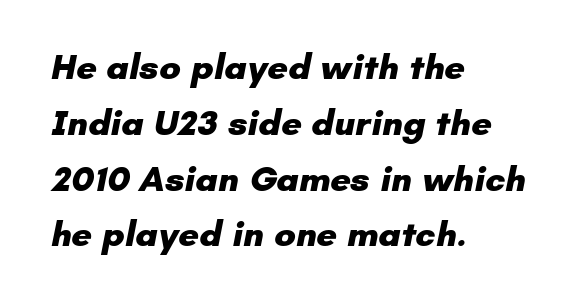
{"serif": "no", "bold": "yes", "weight": "heavy", "width": "normal", "stroke_contrast": "low", "x_height": "small", "monospaced": "no", "underline": "no", "align": "left", "line_spacing": "normal", "line_spacing_ratio": 1.55, "letter_spacing": "normal", "letter_spacing_em": 0.0, "glyph_px": 36}
